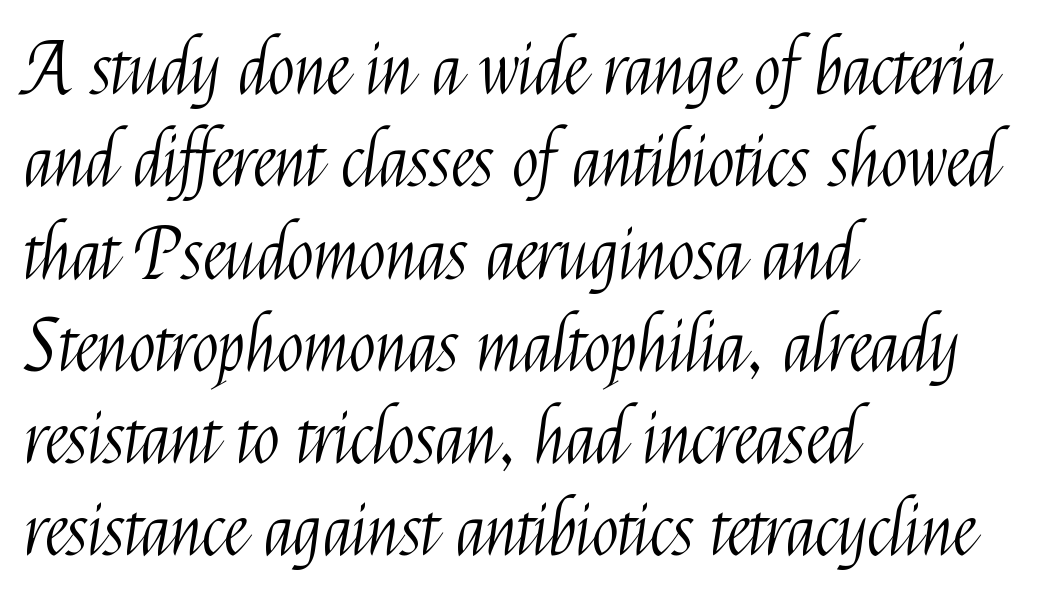
Is this a sans? Yes — the strokes have no serifs. You could not count columns in this text — the font is proportionally spaced. Glance below the letters and you will spot only blank space. Stroke thickness stays within the range of a standard reading face or lighter.
